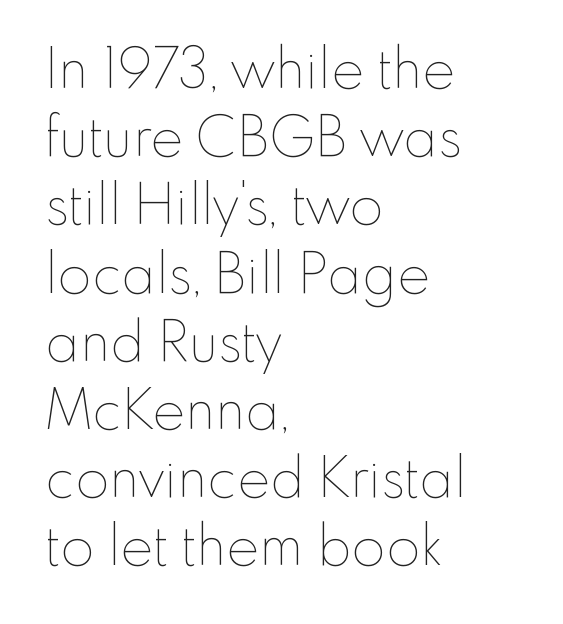
{"italic": "no", "bold": "no", "weight": "thin", "width": "normal", "stroke_contrast": "low", "x_height": "small", "monospaced": "no", "underline": "no", "align": "left", "line_spacing_ratio": 1.24, "letter_spacing": "normal", "letter_spacing_em": 0.0, "glyph_px": 55}
